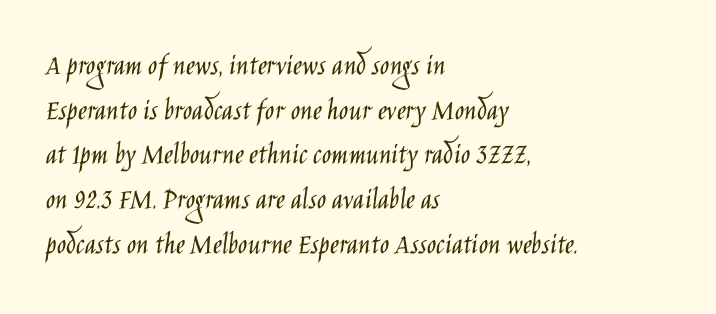
The image shows 31 px light, condensed sans-serif type; set left-aligned, normal line spacing (1.44x), normal letter spacing, not underlined; low stroke contrast and a large x-height.
